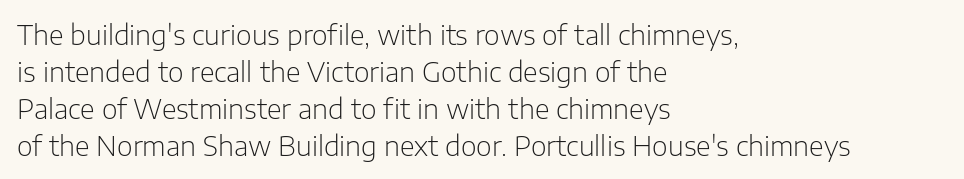
The image shows 27 px text type, upright; set left-aligned, normal line spacing (1.37x), normal letter spacing, not underlined.
